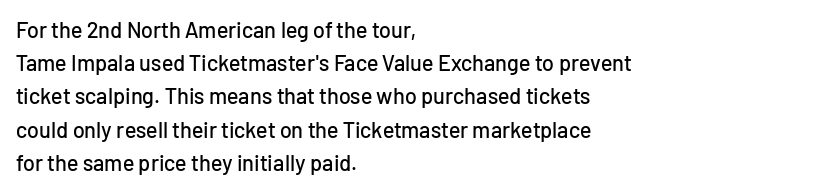
{"italic": "no", "underline": "no", "align": "left", "line_spacing": "normal", "line_spacing_ratio": 1.51, "letter_spacing": "normal", "letter_spacing_em": 0.0, "glyph_px": 22}
